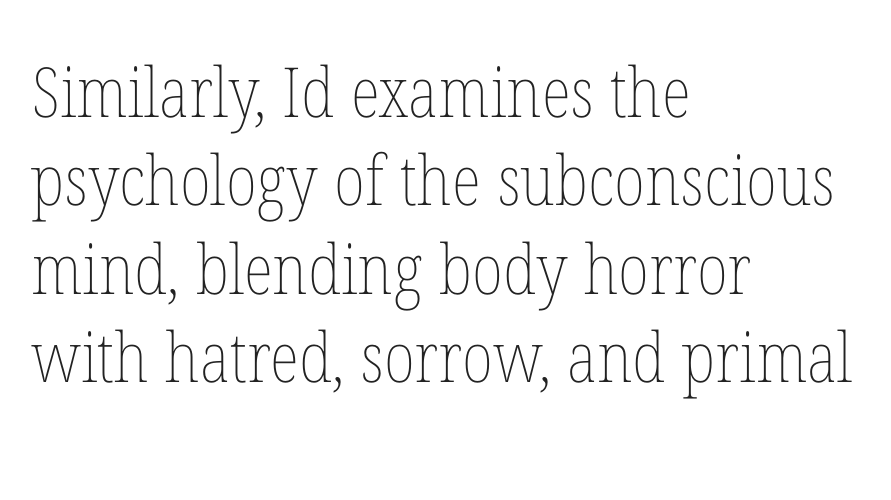
Default kerning and tracking; the words read as compact shapes. Regular leading. The letters stand upright; this is a roman face. Stroke thickness stays within the range of a standard reading face or lighter.
